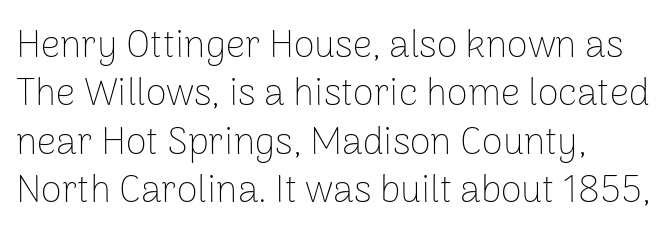
The image shows 38 px thin sans-serif type, upright; set left-aligned, normal line spacing (1.27x), normal letter spacing, not underlined; low stroke contrast and a medium x-height.
